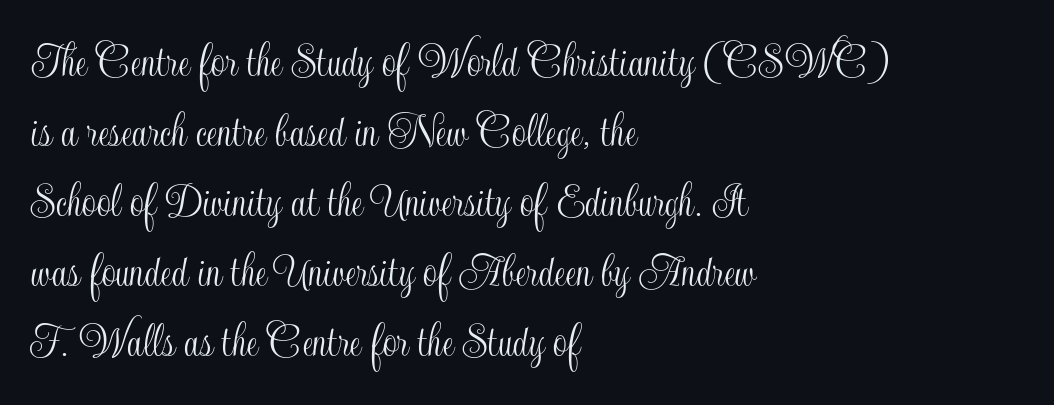
{"width": "condensed", "x_height": "small", "monospaced": "no", "underline": "no", "align": "left", "line_spacing": "normal", "line_spacing_ratio": 1.4, "letter_spacing": "normal", "letter_spacing_em": 0.0, "glyph_px": 50}
